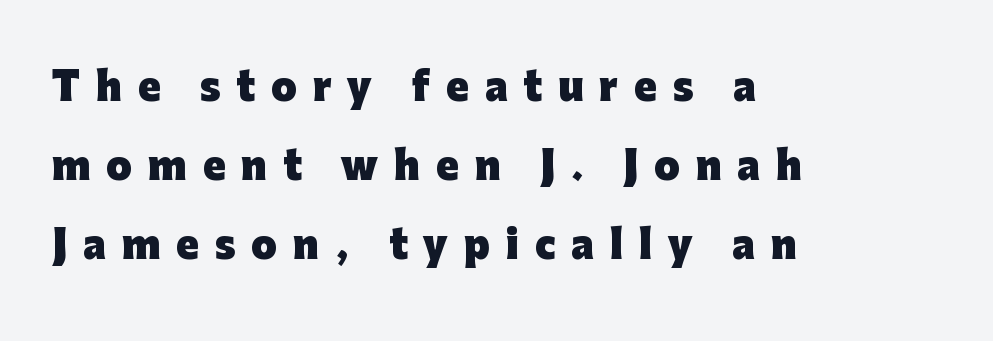
Q: Is the text bold? A: Yes.
Q: Is the text italic (slanted)? A: No, it is upright.
Q: Is the typeface a serif or a sans-serif typeface? A: Sans-serif.
Q: Is the text underlined? A: No.
Q: How is the paragraph aligned? A: Left-aligned.
Q: Is the spacing between letters normal or unusually wide? A: Unusually wide.
Q: Is the spacing between lines tight, normal or loose? A: Loose.
Q: Width (condensed, normal, or wide)? A: Normal.
Q: Stroke contrast? A: Low.
Q: x-height? A: Medium.
Q: Monospaced? A: No.
